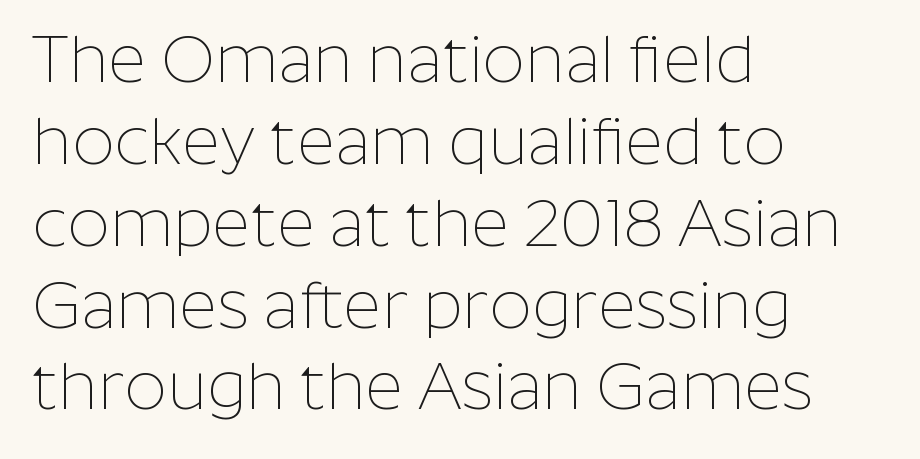
The image shows 66 px thin sans-serif type, upright; set left-aligned, line spacing 1.24x, normal letter spacing, not underlined; low stroke contrast and a medium x-height.
